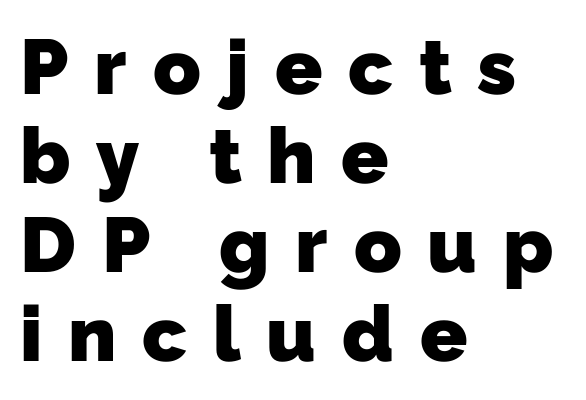
Q: Is the text bold? A: Yes.
Q: Is the typeface a serif or a sans-serif typeface? A: Sans-serif.
Q: Is the text underlined? A: No.
Q: How is the paragraph aligned? A: Left-aligned.
Q: Is the spacing between letters normal or unusually wide? A: Unusually wide.
Q: Is the spacing between lines tight, normal or loose? A: Tight.
Q: Width (condensed, normal, or wide)? A: Normal.
Q: Stroke contrast? A: Low.
Q: x-height? A: Medium.
Q: Monospaced? A: No.
